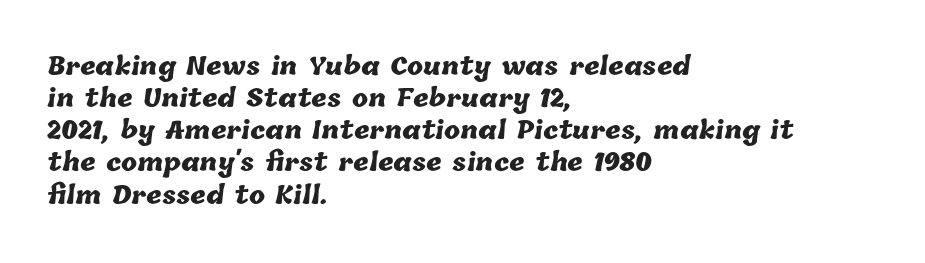
Q: Is the text bold? A: Yes.
Q: Is the text underlined? A: No.
Q: How is the paragraph aligned? A: Left-aligned.
Q: Is the spacing between letters normal or unusually wide? A: Normal.
Q: Is the spacing between lines tight, normal or loose? A: Normal.
